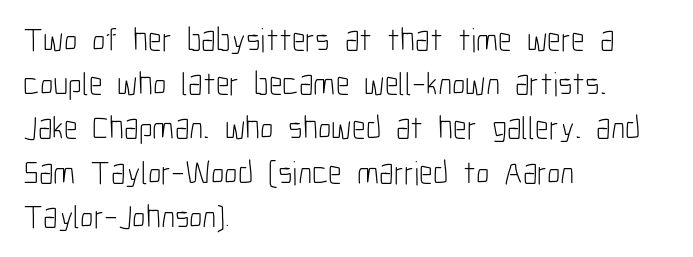
Q: Is the text bold? A: No.
Q: Is the text italic (slanted)? A: No, it is upright.
Q: Is the typeface a serif or a sans-serif typeface? A: Sans-serif.
Q: Is the text underlined? A: No.
Q: How is the paragraph aligned? A: Left-aligned.
Q: Is the spacing between letters normal or unusually wide? A: Normal.
Q: Is the spacing between lines tight, normal or loose? A: Normal.
Q: Width (condensed, normal, or wide)? A: Condensed.
Q: Stroke contrast? A: Low.
Q: x-height? A: Medium.
Q: Monospaced? A: No.
